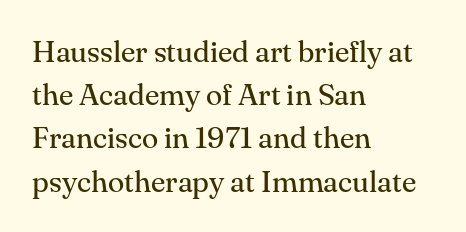
Q: Is the text bold? A: No.
Q: Is the text italic (slanted)? A: No, it is upright.
Q: Is the typeface a serif or a sans-serif typeface? A: Serif.
Q: Is the text underlined? A: No.
Q: How is the paragraph aligned? A: Left-aligned.
Q: Is the spacing between letters normal or unusually wide? A: Normal.
Q: Is the spacing between lines tight, normal or loose? A: Normal.
Q: Width (condensed, normal, or wide)? A: Normal.
Q: Stroke contrast? A: Medium.
Q: x-height? A: Small.
Q: Monospaced? A: No.
